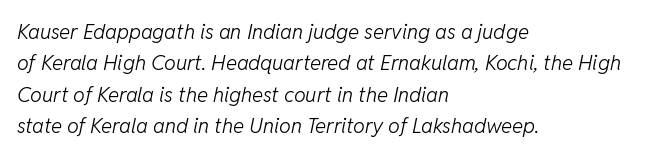
The image shows 21 px text type, italic (leaning right); set left-aligned, normal line spacing (1.5x), normal letter spacing, not underlined.
